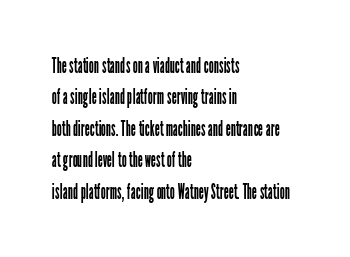
The line-height multiplier appears to be the usual default. The ragged edge is on the right, which tells us the setting is flush left. A typesetter would mark this as roman, not italic. This sample uses plain, unmodified letter spacing. No letter is thick-stroked: the sample isn't bold.
